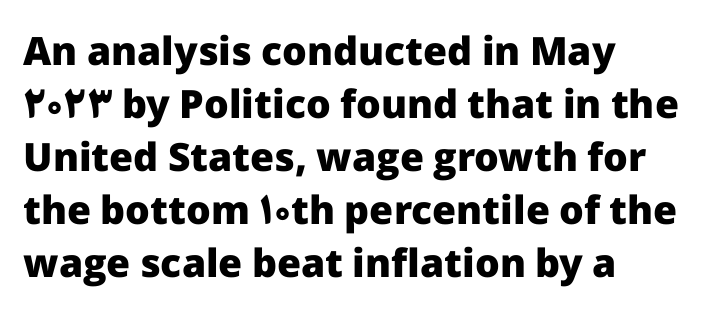
Q: Is the text bold? A: Yes.
Q: Is the text italic (slanted)? A: No, it is upright.
Q: Is the typeface a serif or a sans-serif typeface? A: Sans-serif.
Q: Is the text underlined? A: No.
Q: How is the paragraph aligned? A: Left-aligned.
Q: Is the spacing between letters normal or unusually wide? A: Normal.
Q: Is the spacing between lines tight, normal or loose? A: Normal.
Q: Width (condensed, normal, or wide)? A: Normal.
Q: Stroke contrast? A: Low.
Q: x-height? A: Medium.
Q: Monospaced? A: No.
